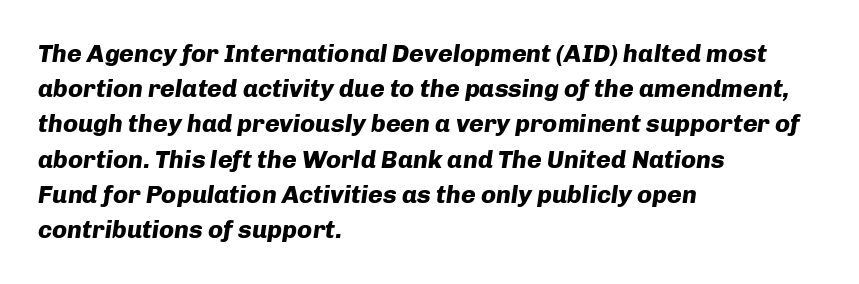
Q: Is the text bold? A: Yes.
Q: Is the text italic (slanted)? A: Yes, it leans right by about 8 degrees.
Q: Is the text underlined? A: No.
Q: How is the paragraph aligned? A: Left-aligned.
Q: Is the spacing between letters normal or unusually wide? A: Normal.
Q: Is the spacing between lines tight, normal or loose? A: Normal.
